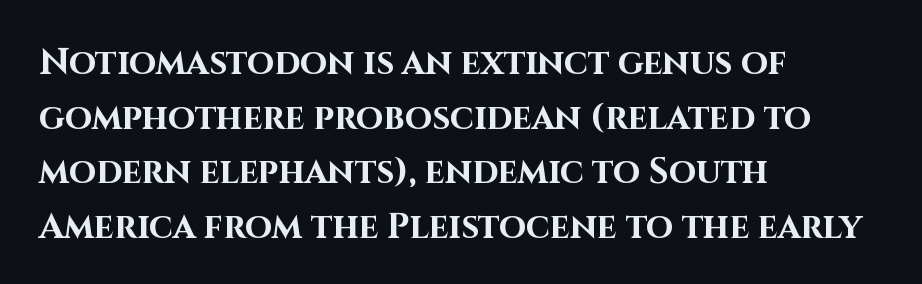
The rendering uses a bold face; every stroke is thick and dark. The passage shown has conventional tracking throughout. Ordinary non-slanted type is in use. Vertically, the passage feels balanced, rows spaced as you'd expect. The typeface chosen for these lines omits serifs.
